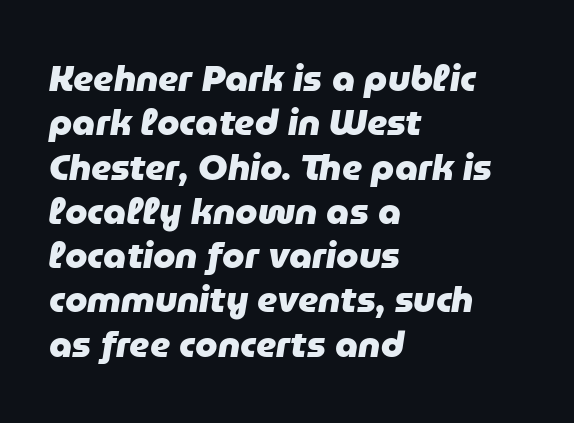
The image shows 36 px heavy type, italic (leaning right); set left-aligned, line spacing 1.23x, normal letter spacing, not underlined; low stroke contrast and a medium x-height.
